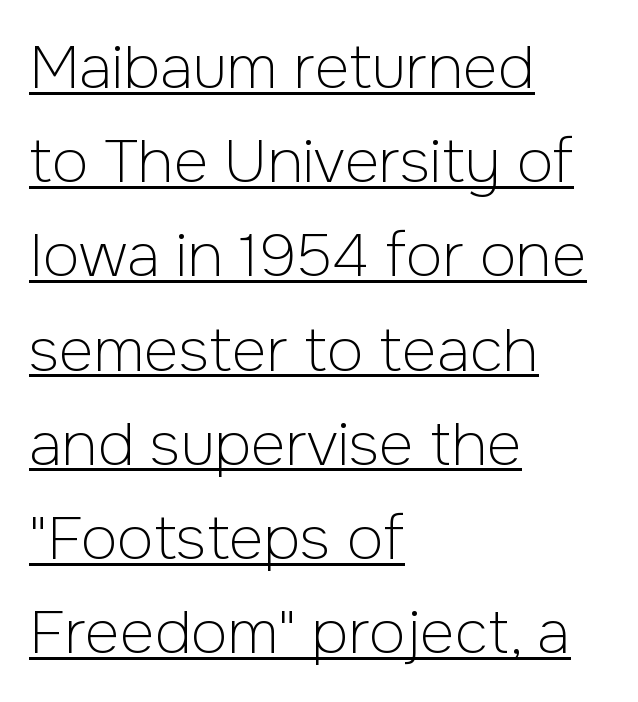
The image shows 60 px light sans-serif type, upright; set left-aligned, normal line spacing (1.57x), normal letter spacing, underlined; low stroke contrast and a medium x-height.
